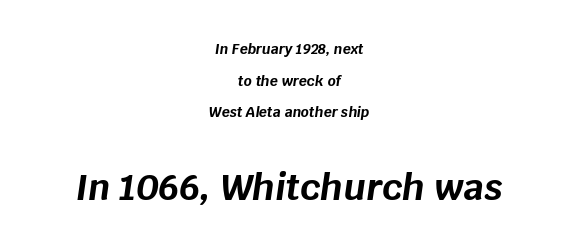
{"italic": "yes", "lean": "right", "slant_degrees": 8, "bold": "yes", "weight": "bold", "width": "normal", "stroke_contrast": "low", "x_height": "large", "monospaced": "no", "underline": "no", "align": "center", "line_spacing": "loose", "line_spacing_ratio": 2.26, "letter_spacing": "normal", "letter_spacing_em": 0.0, "larger_block": "second", "size_ratio": 2.57, "glyph_px": 36}
